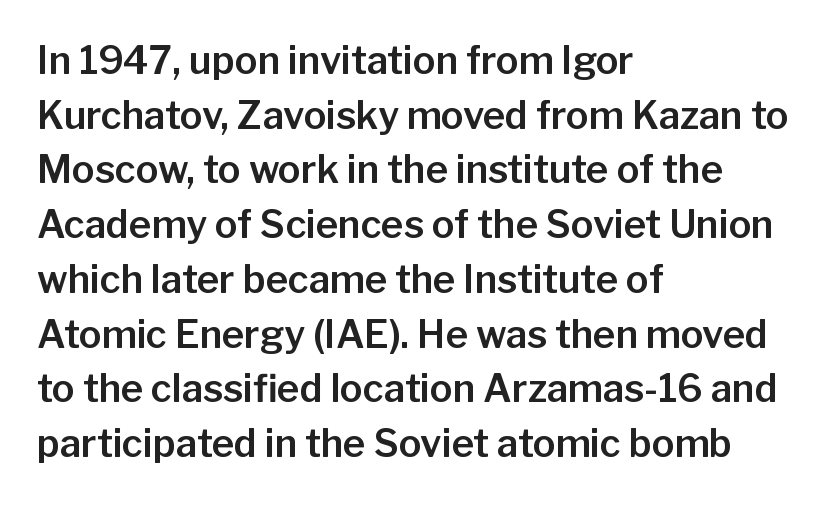
The image shows 38 px sans-serif type, upright; set left-aligned, normal line spacing (1.44x), normal letter spacing, not underlined; low stroke contrast and a medium x-height.
